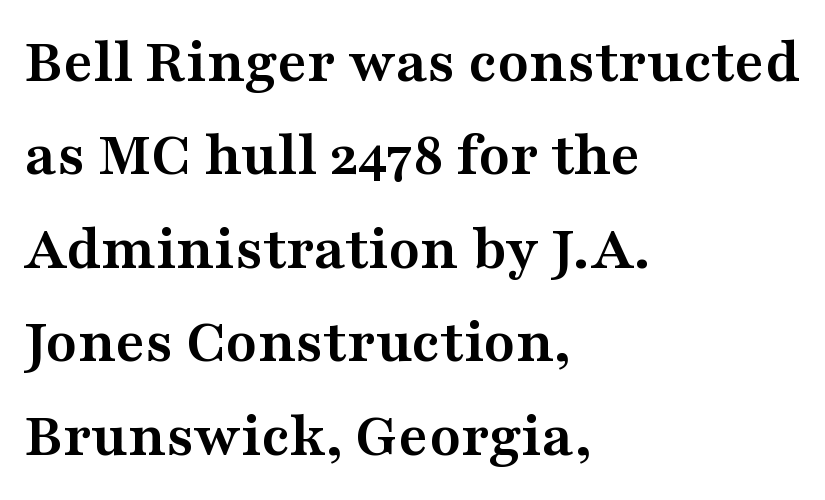
Q: Is the text bold? A: Yes.
Q: Is the text italic (slanted)? A: No, it is upright.
Q: Is the typeface a serif or a sans-serif typeface? A: Serif.
Q: Is the text underlined? A: No.
Q: How is the paragraph aligned? A: Left-aligned.
Q: Is the spacing between letters normal or unusually wide? A: Normal.
Q: Is the spacing between lines tight, normal or loose? A: Normal.
Q: Width (condensed, normal, or wide)? A: Wide.
Q: Stroke contrast? A: Medium.
Q: x-height? A: Medium.
Q: Monospaced? A: No.
